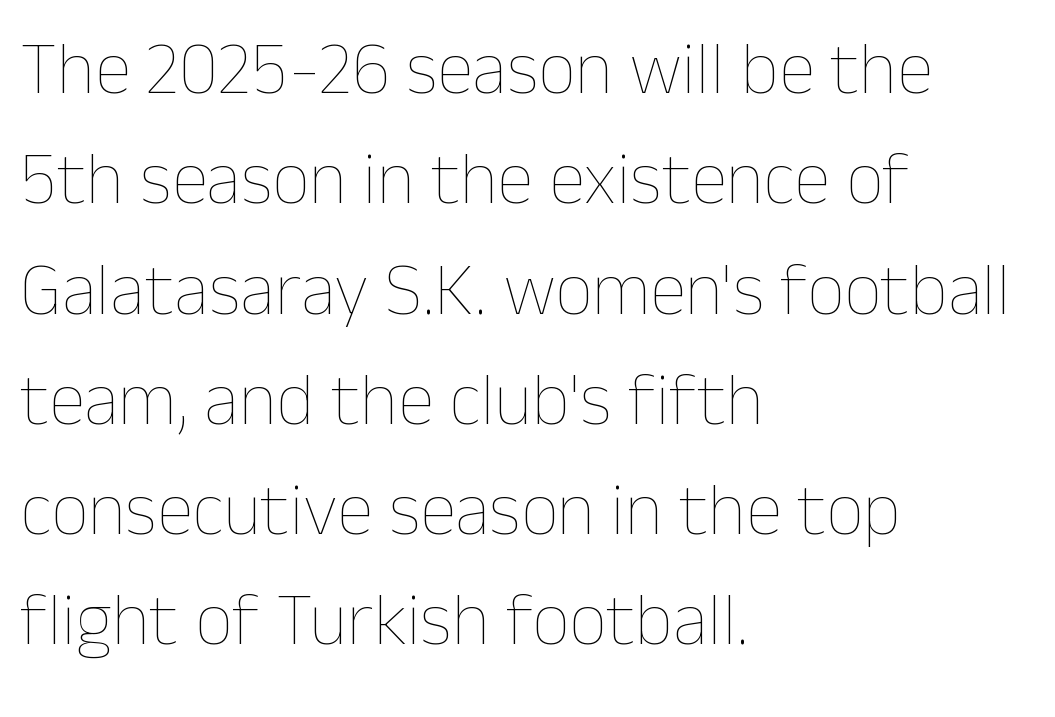
{"italic": "no", "bold": "no", "weight": "thin", "width": "normal", "stroke_contrast": "low", "x_height": "medium", "monospaced": "no", "underline": "no", "align": "left", "line_spacing": "normal", "line_spacing_ratio": 1.49, "letter_spacing": "normal", "letter_spacing_em": 0.0, "glyph_px": 74}
